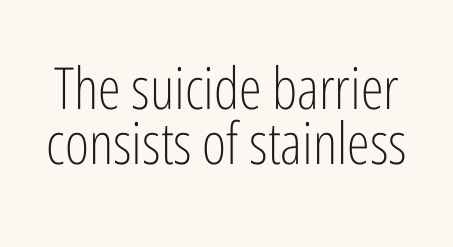
Q: Is the text bold? A: No.
Q: Is the text italic (slanted)? A: No, it is upright.
Q: Is the typeface a serif or a sans-serif typeface? A: Sans-serif.
Q: Is the text underlined? A: No.
Q: Is the spacing between letters normal or unusually wide? A: Normal.
Q: Is the spacing between lines tight, normal or loose? A: Tight.
Q: Width (condensed, normal, or wide)? A: Condensed.
Q: Stroke contrast? A: Low.
Q: x-height? A: Medium.
Q: Monospaced? A: No.
